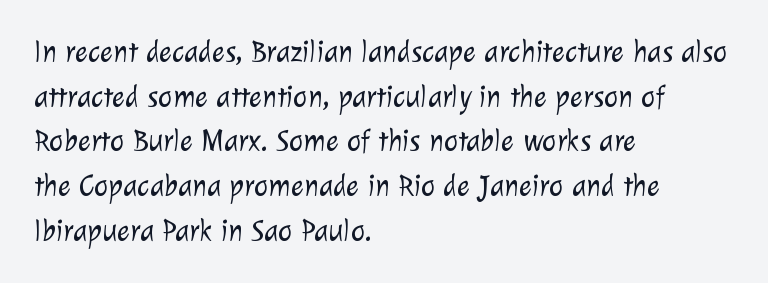
Q: Is the text bold? A: No.
Q: Is the typeface a serif or a sans-serif typeface? A: Sans-serif.
Q: Is the text underlined? A: No.
Q: How is the paragraph aligned? A: Left-aligned.
Q: Is the spacing between letters normal or unusually wide? A: Normal.
Q: Is the spacing between lines tight, normal or loose? A: Normal.
Q: Width (condensed, normal, or wide)? A: Normal.
Q: Stroke contrast? A: Low.
Q: x-height? A: Medium.
Q: Monospaced? A: No.
